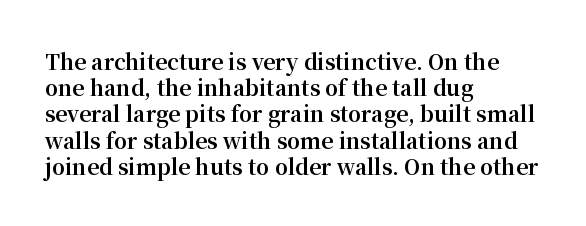
Does the weight exceed regular? Yes, all the way to bold. A typesetter would mark this as roman, not italic. The glyphs are unaccompanied by any horizontal stroke below them. Interline gaps are of average width in this sample. The horizontal fit of the characters is conventional and even.
